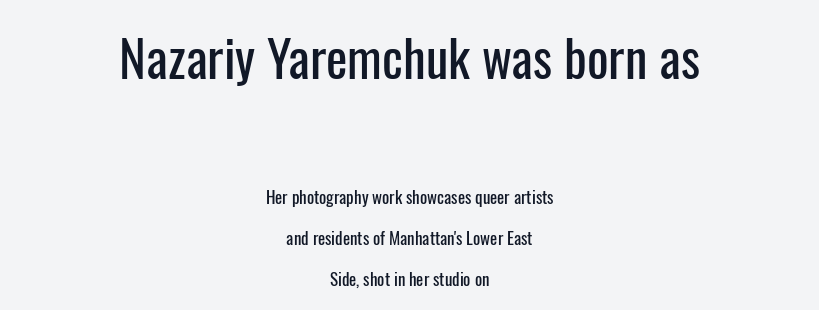
Q: Is the text italic (slanted)? A: No, it is upright.
Q: Is the typeface a serif or a sans-serif typeface? A: Sans-serif.
Q: Is the text underlined? A: No.
Q: How is the paragraph aligned? A: Centered.
Q: Is the spacing between letters normal or unusually wide? A: Normal.
Q: Is the spacing between lines tight, normal or loose? A: Loose.
Q: Which block of text is set in a larger size, the first (top) or the second (bottom)? A: The first (top) one.
Q: Width (condensed, normal, or wide)? A: Condensed.
Q: Stroke contrast? A: Low.
Q: x-height? A: Medium.
Q: Monospaced? A: No.
